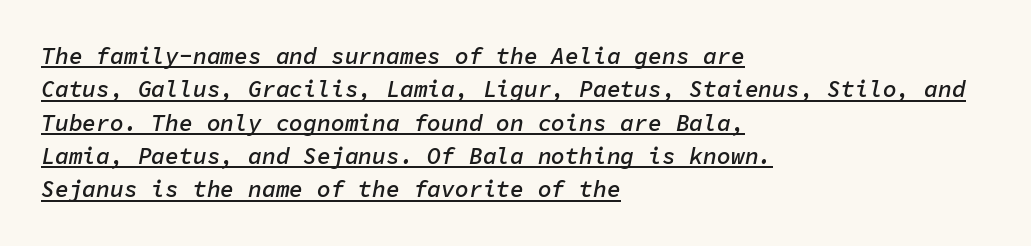
Descenders here cross a horizontal rule under the line. Caption: semibold face, moderately heavy strokes. The font's italic variant was chosen for this text. The line texture is even and compact thanks to regular tracking. Compared with a centered layout, this one pins lines to the left instead. The designer left line spacing at the default.
